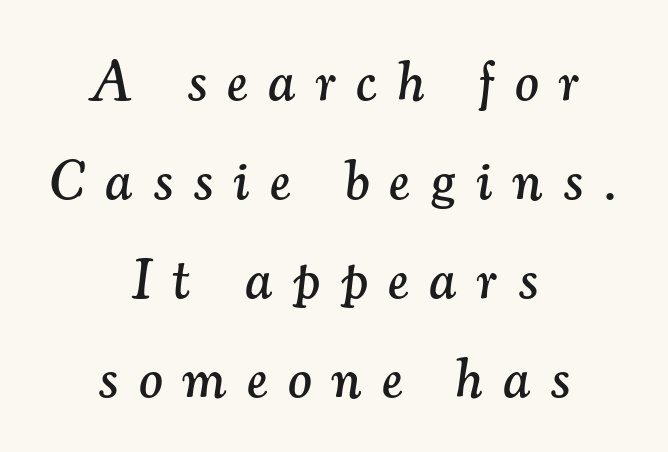
The image shows 56 px serif type, italic (leaning right); set centered, line spacing 1.77x, unusually wide letter spacing (+0.37 em), not underlined; medium stroke contrast and a small x-height.
